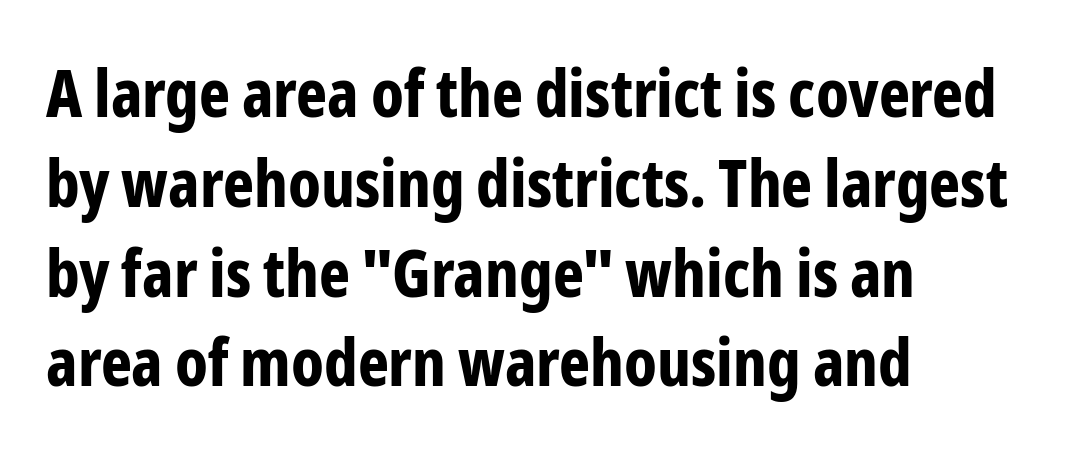
{"serif": "no", "italic": "no", "bold": "yes", "weight": "bold", "width": "condensed", "stroke_contrast": "low", "x_height": "medium", "monospaced": "no", "underline": "no", "align": "left", "line_spacing": "normal", "line_spacing_ratio": 1.36, "letter_spacing": "normal", "letter_spacing_em": 0.0, "glyph_px": 66}
